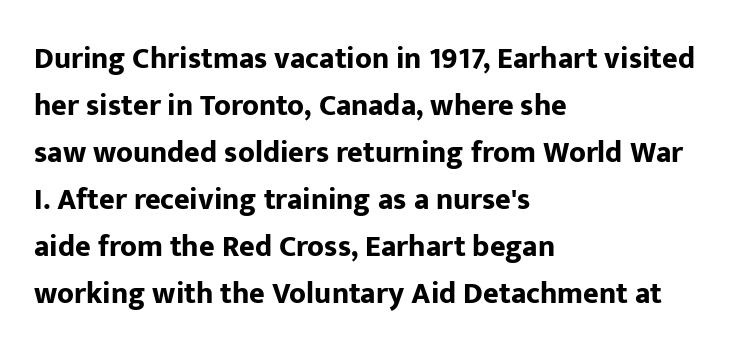
The letters stand upright; this is a roman face. Layout note: lines flush left. The face used here is rendered with its standard letterfit. Decoration check: the copy has no underline. Varying glyph widths throughout — classic text-font behaviour. Strong, thick strokes mark this as bold type.
